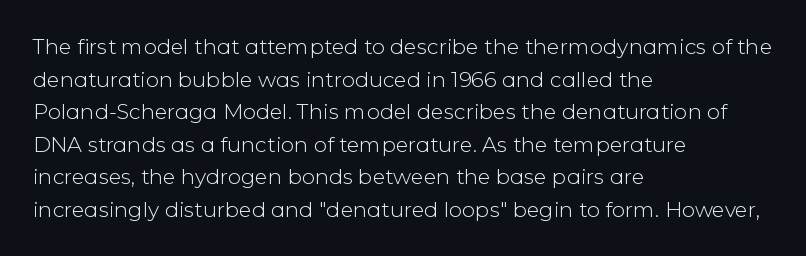
The image shows 21 px text type, upright; set left-aligned, normal line spacing (1.55x), normal letter spacing, not underlined.
